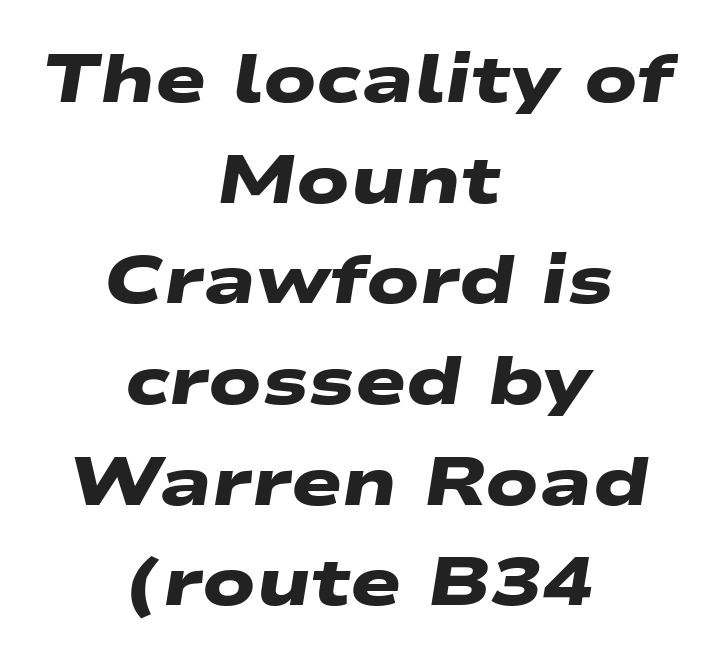
The image shows 68 px heavy, wide sans-serif type; set centered, normal line spacing (1.48x), normal letter spacing, not underlined; low stroke contrast and a medium x-height.
